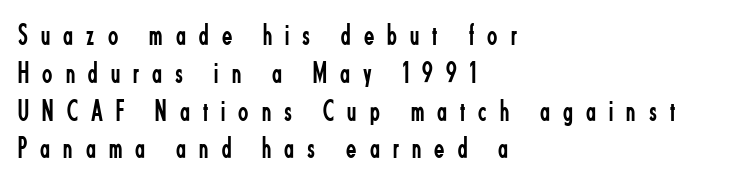
{"serif": "no", "italic": "no", "bold": "no", "weight": "regular", "width": "condensed", "stroke_contrast": "low", "x_height": "small", "monospaced": "no", "underline": "no", "align": "left", "line_spacing": "normal", "line_spacing_ratio": 1.26, "letter_spacing": "wide", "letter_spacing_em": 0.44, "glyph_px": 30}
